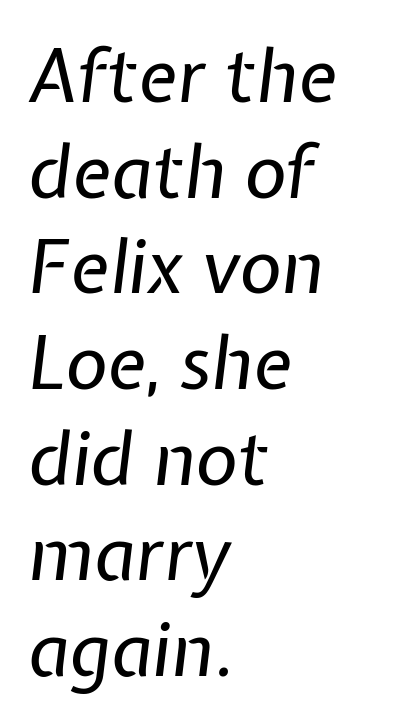
Look at the tracking — it's just the regular setting, nothing added. Is the block centered? No — it sits flush against the left margin. Proportional: the letters do not fall into vertical columns. Looking at the ascenders, they clearly lean. The space directly below the letters is spotless. These lines sit exactly where default settings would place them.
